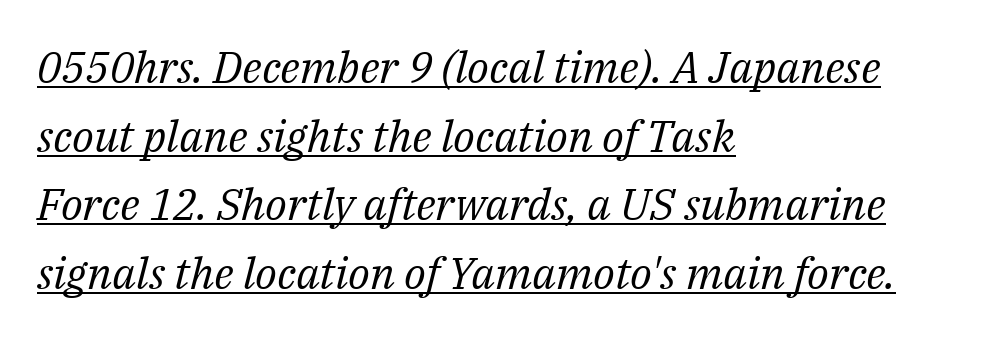
{"serif": "yes", "italic": "yes", "lean": "right", "slant_degrees": 14, "bold": "no", "weight": "regular", "width": "normal", "stroke_contrast": "medium", "x_height": "medium", "monospaced": "no", "underline": "yes", "align": "left", "line_spacing": "normal", "line_spacing_ratio": 1.56, "letter_spacing": "normal", "letter_spacing_em": 0.0, "glyph_px": 44}
